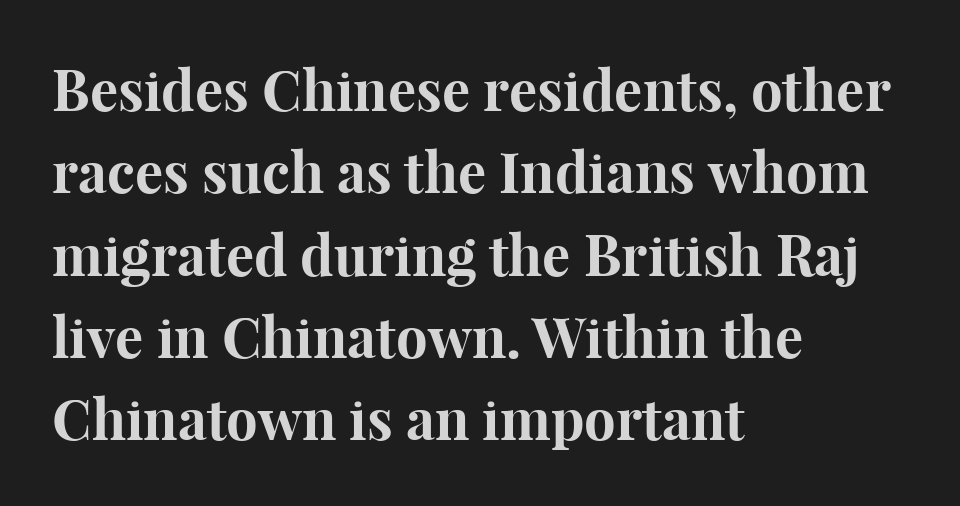
{"serif": "yes", "italic": "no", "bold": "yes", "weight": "bold", "width": "normal", "stroke_contrast": "high", "x_height": "medium", "monospaced": "no", "underline": "no", "align": "left", "line_spacing": "normal", "line_spacing_ratio": 1.47, "letter_spacing": "normal", "letter_spacing_em": 0.0, "glyph_px": 56}
